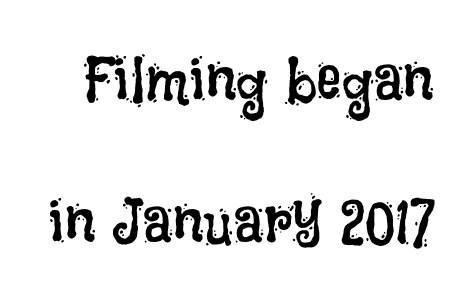
Q: Is the text bold? A: No.
Q: Is the text italic (slanted)? A: No, it is upright.
Q: Is the text underlined? A: No.
Q: Is the spacing between letters normal or unusually wide? A: Normal.
Q: Is the spacing between lines tight, normal or loose? A: Loose.
Q: Width (condensed, normal, or wide)? A: Condensed.
Q: Stroke contrast? A: Low.
Q: x-height? A: Large.
Q: Monospaced? A: No.
